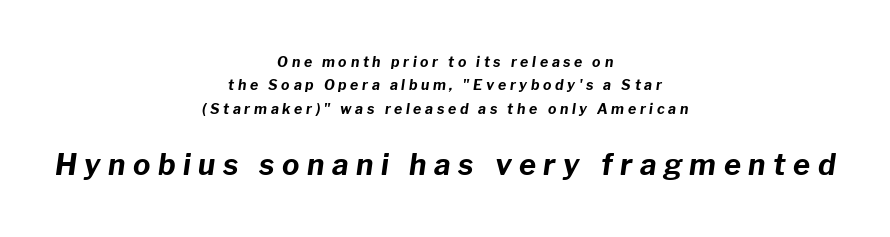
{"italic": "yes", "lean": "right", "slant_degrees": 8, "bold": "yes", "weight": "bold", "width": "normal", "stroke_contrast": "low", "x_height": "medium", "monospaced": "no", "underline": "no", "align": "center", "line_spacing": "normal", "line_spacing_ratio": 1.67, "letter_spacing": "wide", "letter_spacing_em": 0.26, "larger_block": "second", "size_ratio": 2.07, "glyph_px": 29}
